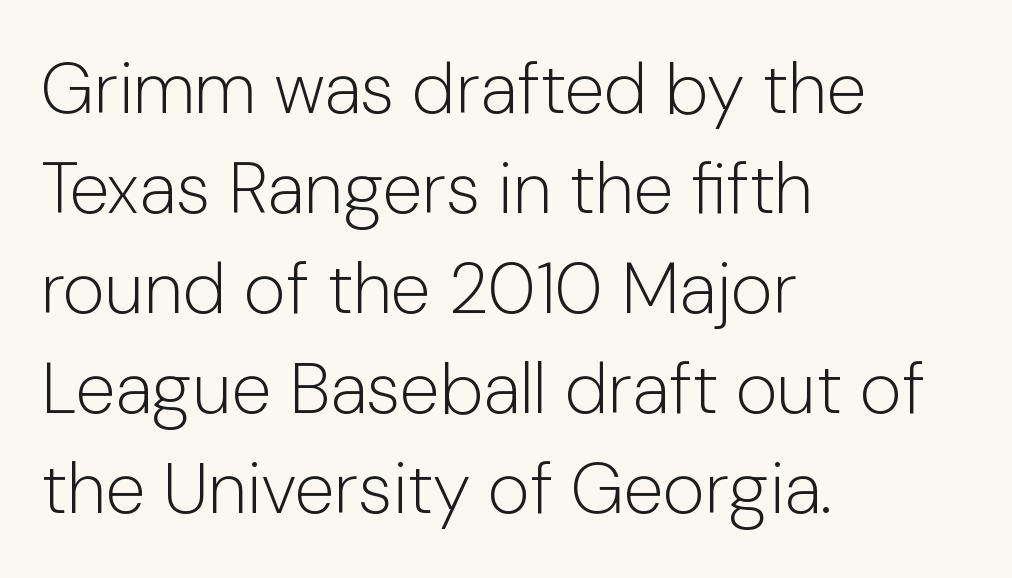
Q: Is the text bold? A: No.
Q: Is the text italic (slanted)? A: No, it is upright.
Q: Is the typeface a serif or a sans-serif typeface? A: Sans-serif.
Q: Is the text underlined? A: No.
Q: How is the paragraph aligned? A: Left-aligned.
Q: Is the spacing between letters normal or unusually wide? A: Normal.
Q: Is the spacing between lines tight, normal or loose? A: Normal.
Q: Width (condensed, normal, or wide)? A: Normal.
Q: Stroke contrast? A: Low.
Q: x-height? A: Medium.
Q: Monospaced? A: No.
